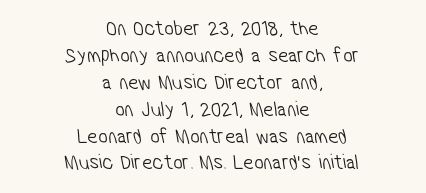
Q: Is the text bold? A: No.
Q: Is the text underlined? A: No.
Q: How is the paragraph aligned? A: Centered.
Q: Is the spacing between letters normal or unusually wide? A: Normal.
Q: Is the spacing between lines tight, normal or loose? A: Normal.
